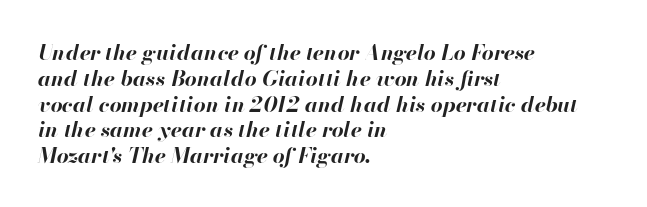
The image shows 21 px bold type, italic (leaning right); set left-aligned, line spacing 1.23x, normal letter spacing, not underlined.
